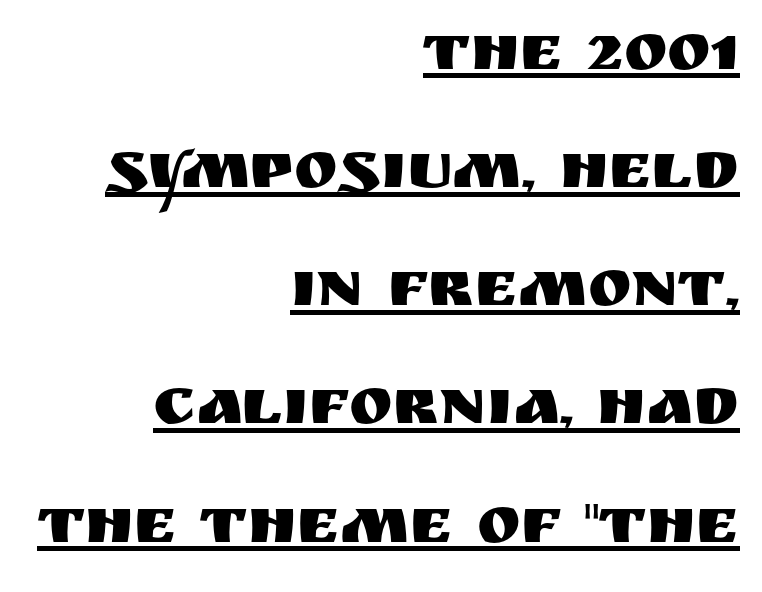
Q: Is the text italic (slanted)? A: No, it is upright.
Q: Is the typeface a serif or a sans-serif typeface? A: Sans-serif.
Q: Is the text underlined? A: Yes.
Q: How is the paragraph aligned? A: Right-aligned.
Q: Is the spacing between letters normal or unusually wide? A: Normal.
Q: Width (condensed, normal, or wide)? A: Normal.
Q: Stroke contrast? A: Medium.
Q: x-height? A: Large.
Q: Monospaced? A: No.
